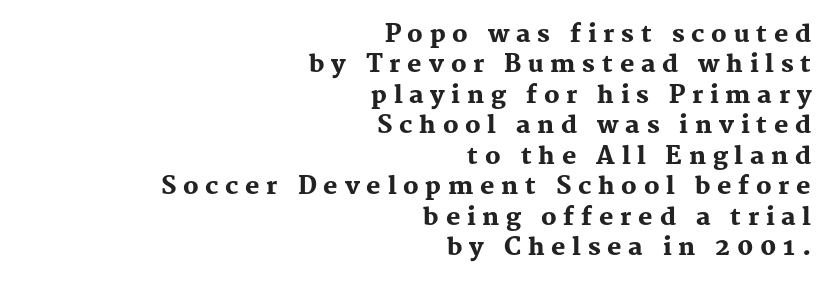
{"italic": "no", "bold": "yes", "underline": "no", "align": "right", "line_spacing": "normal", "line_spacing_ratio": 1.27, "letter_spacing": "wide", "letter_spacing_em": 0.28, "glyph_px": 24}
